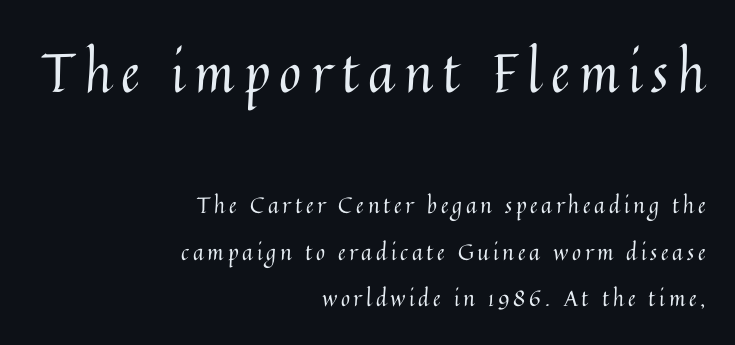
Caption: upper text group enlarged, lower text group reduced. You could not count columns in this text — the font is proportionally spaced. The passage shown is not underscored anywhere. Is the stroke heavy? The answer is a plain regular-or-lighter. Horizontal alignment here is rightward, an uncommon choice for prose.
